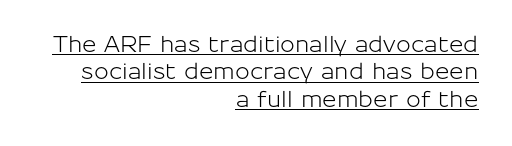
Casual observation: everything's shoved over to the right. What decoration does the sample have? An underline. Tracking value appears to be zero — textbook default spacing. The letters stand straight up with perfectly vertical stems.
